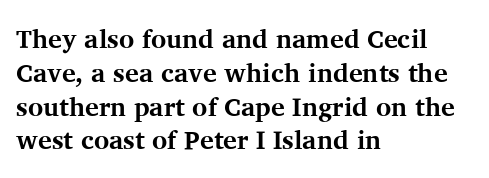
Notice how the stems are strictly vertical — no italics here. The passage shown is emphatically bold. Students, observe: this is what conventionally led text looks like. You could call the tracking neutral — neither tight nor loose. The ragged edge is on the right, which tells us the setting is flush left. Descenders are the only things crossing below the line.
